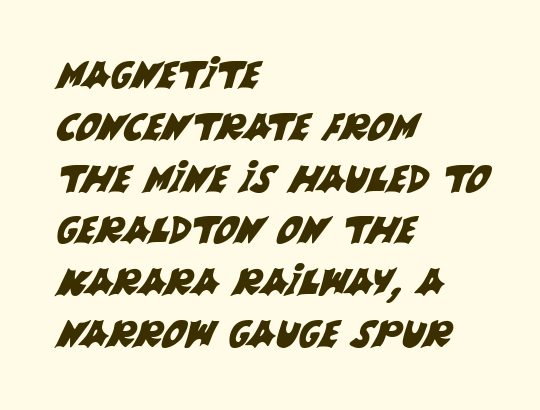
The image shows 37 px sans-serif type; set left-aligned, normal line spacing (1.4x), normal letter spacing, not underlined; medium stroke contrast and a large x-height.
